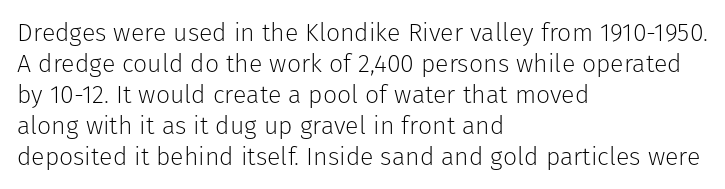
A light-to-regular cut is what we see here. Clear beneath every line of the passage. Vertical strokes here are truly vertical. The passage shown has conventional tracking throughout. Leftover space on each line is placed entirely after the last word.
